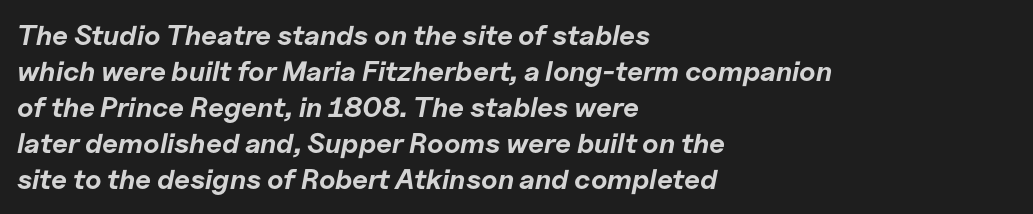
{"italic": "yes", "lean": "right", "slant_degrees": 11, "bold": "yes", "weight": "bold", "width": "normal", "stroke_contrast": "low", "x_height": "medium", "monospaced": "no", "underline": "no", "align": "left", "line_spacing": "normal", "line_spacing_ratio": 1.29, "letter_spacing": "normal", "letter_spacing_em": 0.0, "glyph_px": 28}
